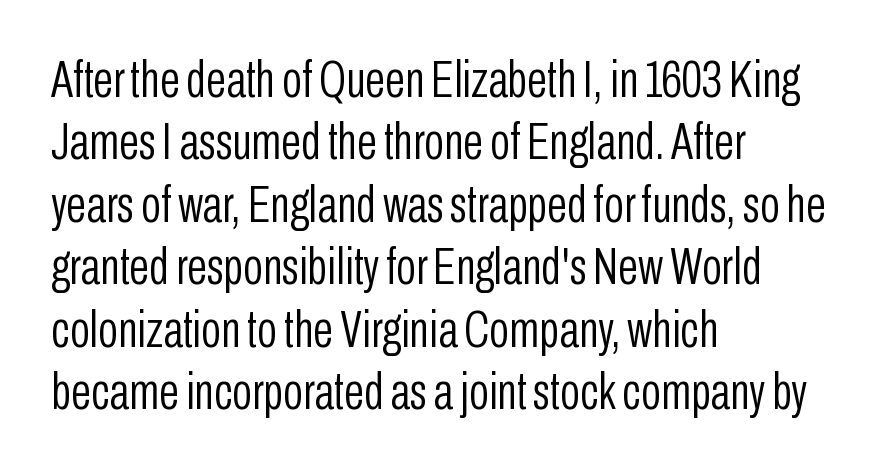
Q: Is the text bold? A: No.
Q: Is the text italic (slanted)? A: No, it is upright.
Q: Is the typeface a serif or a sans-serif typeface? A: Sans-serif.
Q: Is the text underlined? A: No.
Q: How is the paragraph aligned? A: Left-aligned.
Q: Is the spacing between letters normal or unusually wide? A: Normal.
Q: Width (condensed, normal, or wide)? A: Condensed.
Q: Stroke contrast? A: Low.
Q: x-height? A: Medium.
Q: Monospaced? A: No.
